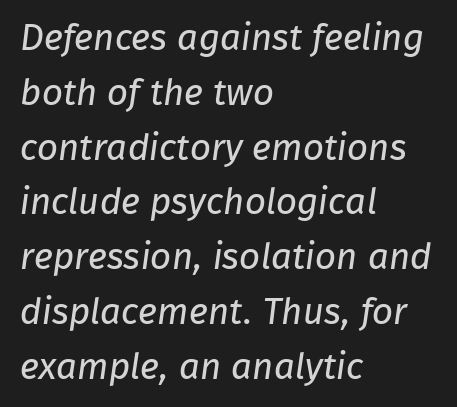
{"serif": "no", "bold": "no", "weight": "regular", "width": "normal", "stroke_contrast": "low", "x_height": "medium", "monospaced": "no", "underline": "no", "align": "left", "line_spacing": "normal", "line_spacing_ratio": 1.48, "letter_spacing": "normal", "letter_spacing_em": 0.0, "glyph_px": 37}
